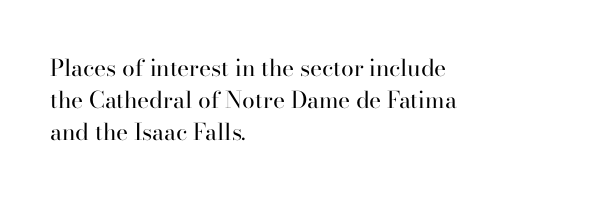
Regarding leading, the lines here are spaced in the standard way. The setting favours the left margin, as ordinary paragraphs usually do. The typeface has the unassuming heft of standard copy or less. The tracking reads as untouched default to a designer's eye. Type without underlining. Vertical strokes here are truly vertical.
